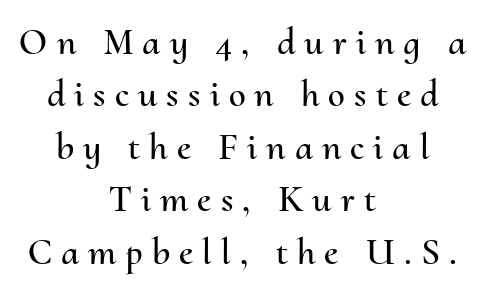
Compared with typical body copy, the letter spacing here is much looser. Short and long lines alike share a common midpoint. Does the leading feel generous? No, just average. Character widths vary here, with narrow letters taking less room than wide ones.
